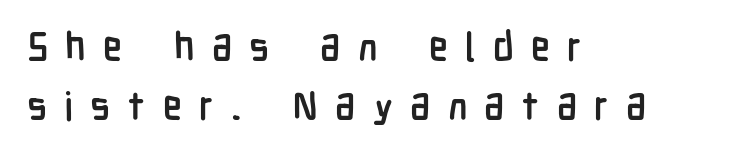
Q: Is the text bold? A: Yes.
Q: Is the text italic (slanted)? A: No, it is upright.
Q: Is the typeface a serif or a sans-serif typeface? A: Sans-serif.
Q: Is the text underlined? A: No.
Q: How is the paragraph aligned? A: Left-aligned.
Q: Is the spacing between letters normal or unusually wide? A: Unusually wide.
Q: Is the spacing between lines tight, normal or loose? A: Normal.
Q: Width (condensed, normal, or wide)? A: Condensed.
Q: Stroke contrast? A: Low.
Q: x-height? A: Medium.
Q: Monospaced? A: No.
